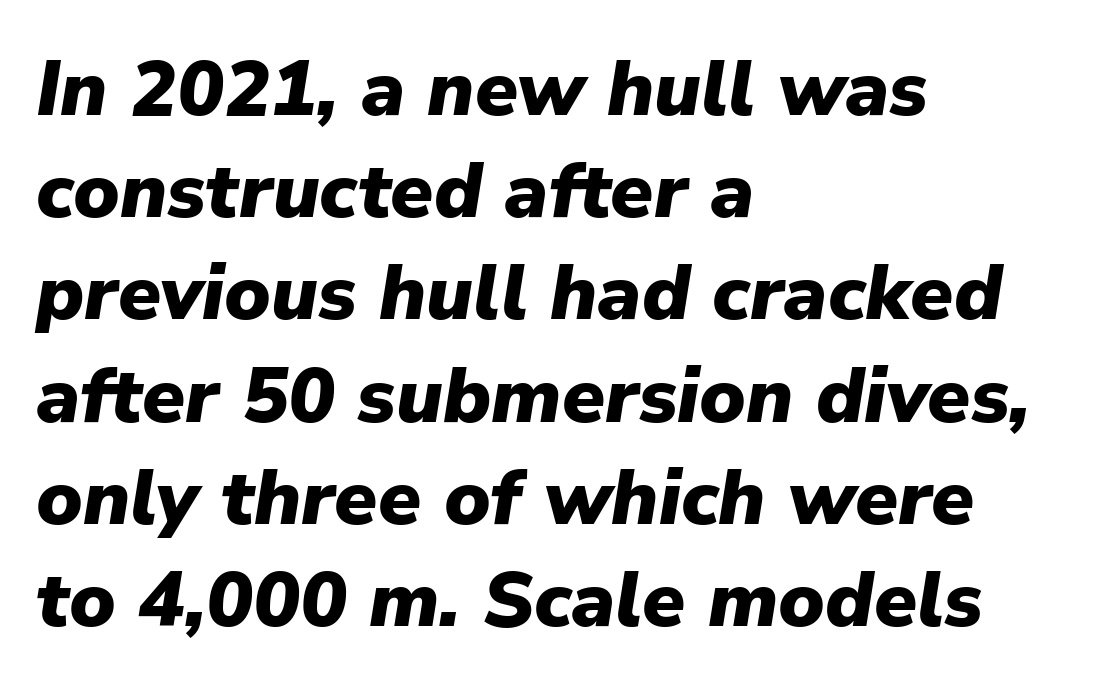
Q: Is the text bold? A: Yes.
Q: Is the text italic (slanted)? A: Yes, it leans right by about 9 degrees.
Q: Is the text underlined? A: No.
Q: How is the paragraph aligned? A: Left-aligned.
Q: Is the spacing between letters normal or unusually wide? A: Normal.
Q: Is the spacing between lines tight, normal or loose? A: Normal.
Q: Width (condensed, normal, or wide)? A: Normal.
Q: Stroke contrast? A: Low.
Q: x-height? A: Medium.
Q: Monospaced? A: No.
